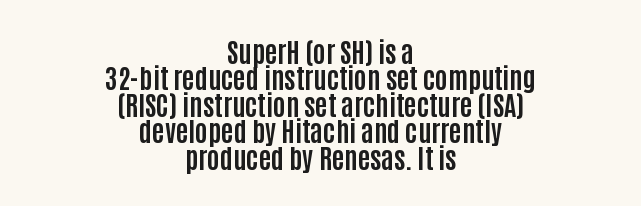
The image shows 27 px bold type, upright; set centered, tight line spacing (0.98x), normal letter spacing, not underlined.
